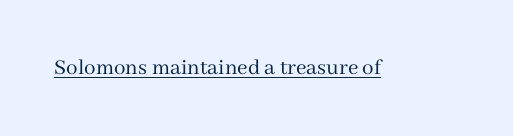
{"italic": "no", "bold": "no", "underline": "yes", "letter_spacing": "normal", "letter_spacing_em": 0.0, "glyph_px": 23}
